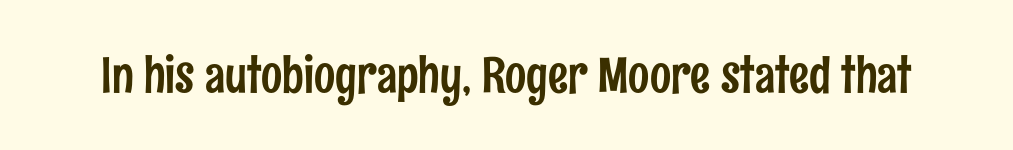
Each letter's strokes conclude bluntly, with no projecting serifs. You can tell it's not italic because the verticals are truly vertical. The type is set solid horizontally, with unmodified tracking. Honestly, there is no underline to notice here at all. The passage shown is typed in a proportional face where columns would drift.
